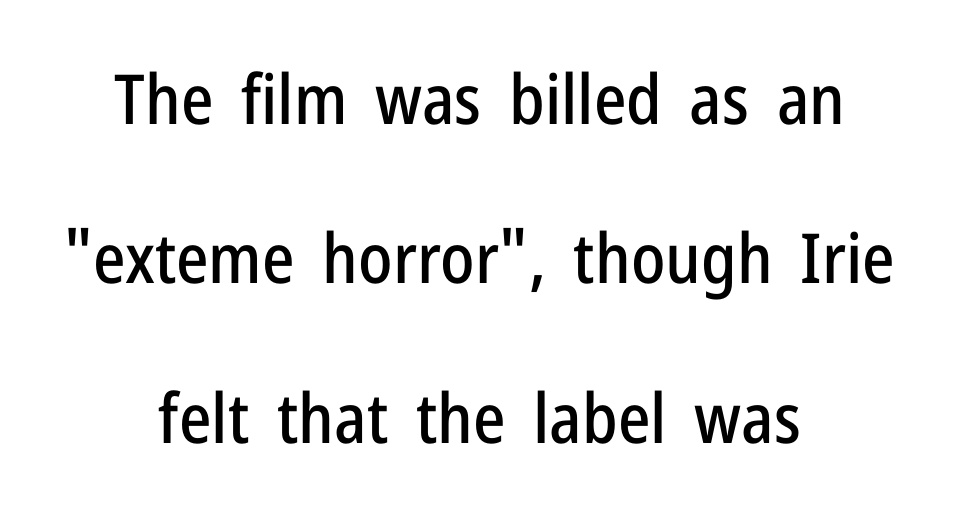
{"serif": "no", "italic": "no", "width": "condensed", "stroke_contrast": "low", "x_height": "medium", "monospaced": "no", "underline": "no", "align": "center", "line_spacing": "loose", "line_spacing_ratio": 2.31, "letter_spacing": "normal", "letter_spacing_em": 0.0, "glyph_px": 69}
